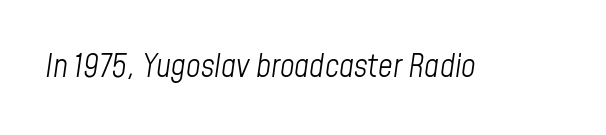
Q: Is the text bold? A: No.
Q: Is the text italic (slanted)? A: Yes, it leans right by about 8 degrees.
Q: Is the text underlined? A: No.
Q: Is the spacing between letters normal or unusually wide? A: Normal.
Q: Width (condensed, normal, or wide)? A: Condensed.
Q: Stroke contrast? A: Low.
Q: x-height? A: Medium.
Q: Monospaced? A: No.
